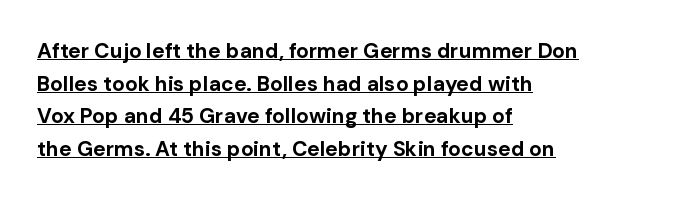
{"italic": "no", "bold": "yes", "underline": "yes", "align": "left", "line_spacing": "normal", "line_spacing_ratio": 1.55, "letter_spacing": "normal", "letter_spacing_em": 0.0, "glyph_px": 21}
